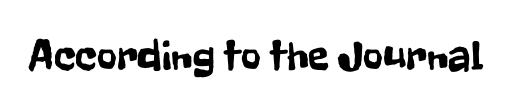
{"serif": "no", "italic": "no", "width": "condensed", "stroke_contrast": "low", "x_height": "medium", "monospaced": "no", "underline": "no", "letter_spacing": "normal", "letter_spacing_em": 0.0, "glyph_px": 43}
